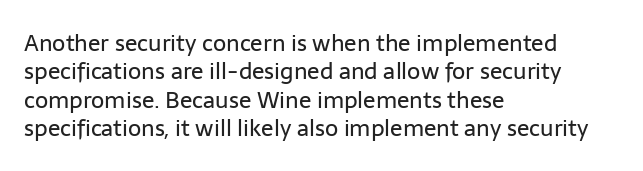
Nobody touched the tracking dial on this one. Visually the block forms a straight wall on the left and a jagged coastline on the right. Posture: upright roman. Beneath every word, the page is bare.
